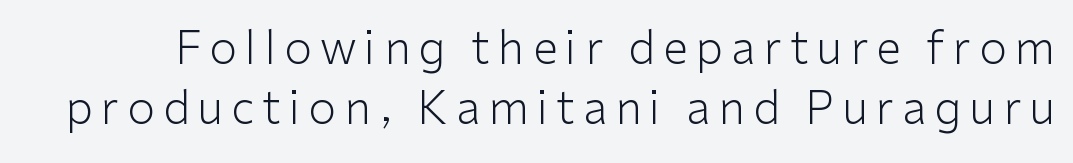
The image shows 45 px light sans-serif type, upright; set normal line spacing (1.33x), not underlined; low stroke contrast and a medium x-height.
